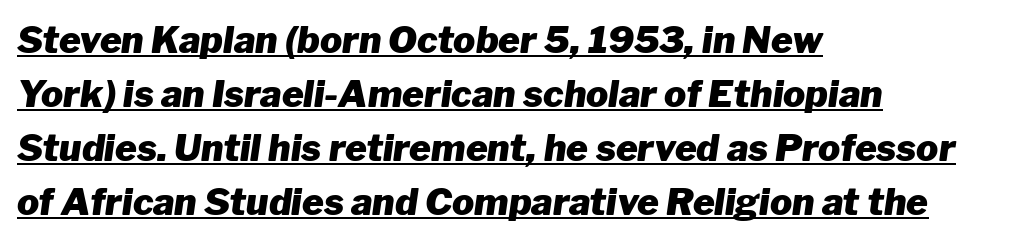
Q: Is the text bold? A: Yes.
Q: Is the text italic (slanted)? A: Yes, it leans right by about 8 degrees.
Q: Is the text underlined? A: Yes.
Q: How is the paragraph aligned? A: Left-aligned.
Q: Is the spacing between letters normal or unusually wide? A: Normal.
Q: Is the spacing between lines tight, normal or loose? A: Normal.
Q: Width (condensed, normal, or wide)? A: Normal.
Q: Stroke contrast? A: Low.
Q: x-height? A: Medium.
Q: Monospaced? A: No.
